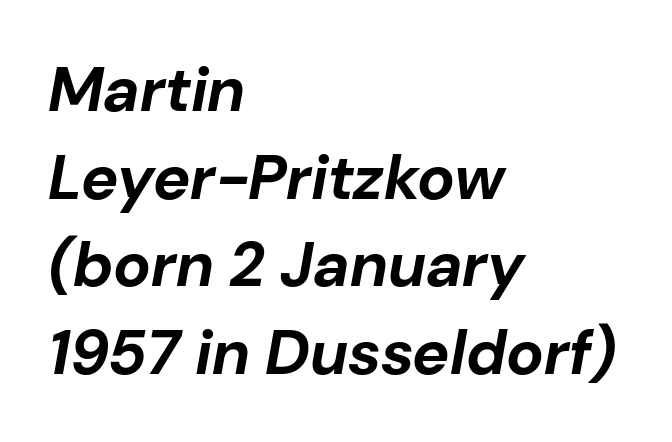
{"italic": "yes", "lean": "right", "slant_degrees": 10, "bold": "yes", "weight": "bold", "width": "normal", "stroke_contrast": "low", "x_height": "medium", "monospaced": "no", "underline": "no", "align": "left", "line_spacing": "normal", "line_spacing_ratio": 1.39, "letter_spacing": "normal", "letter_spacing_em": 0.0, "glyph_px": 63}
